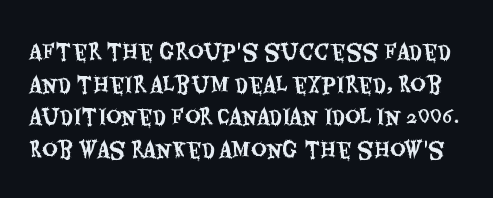
{"italic": "no", "underline": "no", "line_spacing": "normal", "line_spacing_ratio": 1.55, "letter_spacing": "normal", "letter_spacing_em": 0.0, "glyph_px": 21}
